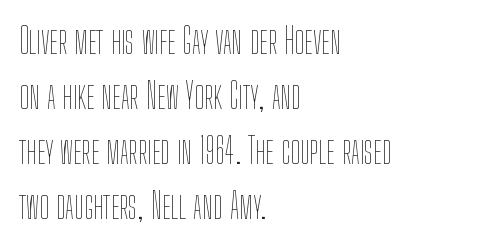
Character widths vary here, with narrow letters taking less room than wide ones. Spacing between characters is what you'd get straight out of the box. Is the type heavy? It reads as light-to-regular instead. The passage shown is not underscored anywhere. Unlike italic type, these characters show no tilt at all. Line spacing here is normal.
